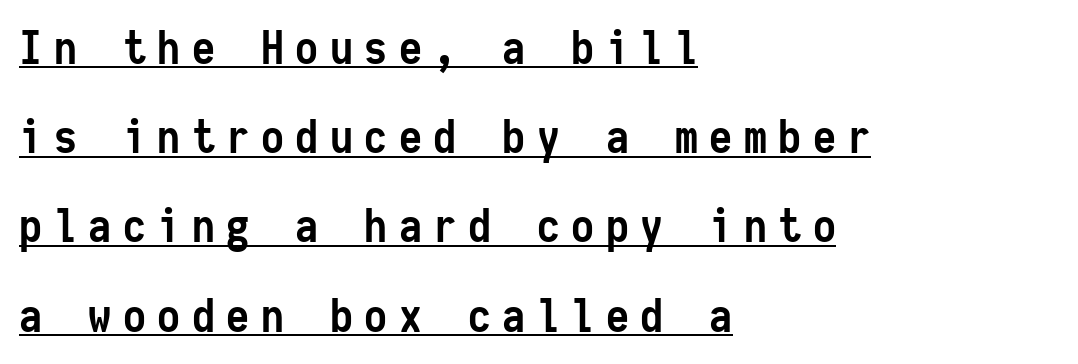
Q: Is the text bold? A: Yes.
Q: Is the text italic (slanted)? A: No, it is upright.
Q: Is the typeface a serif or a sans-serif typeface? A: Sans-serif.
Q: Is the text underlined? A: Yes.
Q: How is the paragraph aligned? A: Left-aligned.
Q: Is the spacing between letters normal or unusually wide? A: Unusually wide.
Q: Is the spacing between lines tight, normal or loose? A: Loose.
Q: Width (condensed, normal, or wide)? A: Condensed.
Q: Stroke contrast? A: Low.
Q: x-height? A: Medium.
Q: Monospaced? A: Yes.
